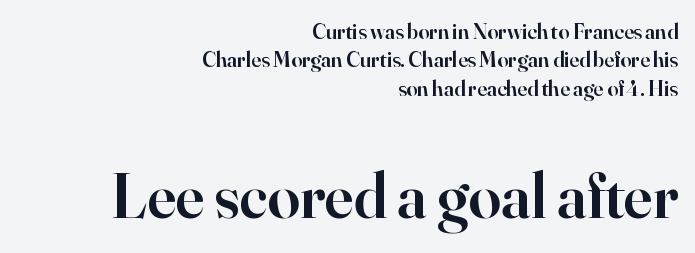
Q: Is the text bold? A: Semi-bold.
Q: Is the text italic (slanted)? A: No, it is upright.
Q: Is the typeface a serif or a sans-serif typeface? A: Serif.
Q: Is the text underlined? A: No.
Q: How is the paragraph aligned? A: Right-aligned.
Q: Is the spacing between letters normal or unusually wide? A: Normal.
Q: Is the spacing between lines tight, normal or loose? A: Normal.
Q: Which block of text is set in a larger size, the first (top) or the second (bottom)? A: The second (bottom) one.
Q: Width (condensed, normal, or wide)? A: Normal.
Q: Stroke contrast? A: High.
Q: x-height? A: Small.
Q: Monospaced? A: No.
